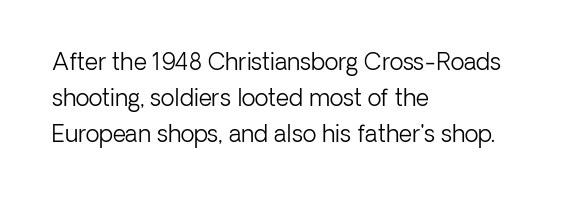
Nothing unusual about the tracking: characters are spaced as the font intends. The typesetter chose a ragged-right arrangement here. Vertical strokes here are truly vertical. In terms of leading, this rendering sits right in the middle.
